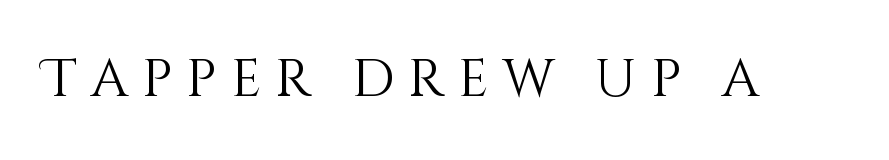
The space beneath each line is pristine and unruled. Is the letter spacing exaggerated? Yes — the characters are pushed far apart. This sample has the flowing, uneven cadence of proportional lettering. The characters are drawn with everyday or finer stroke widths.
